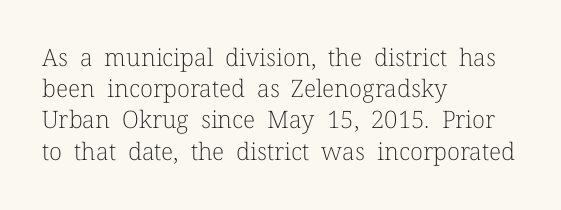
{"italic": "no", "bold": "no", "underline": "no", "align": "left", "line_spacing": "normal", "line_spacing_ratio": 1.3, "letter_spacing": "normal", "letter_spacing_em": 0.0, "glyph_px": 24}
